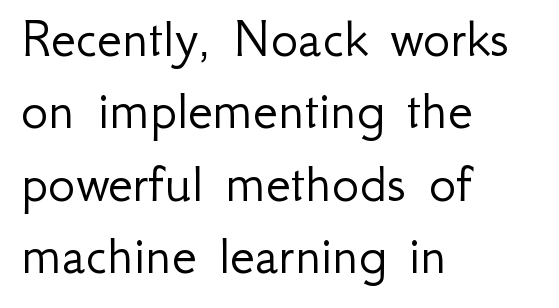
{"serif": "no", "italic": "no", "bold": "no", "weight": "light", "width": "normal", "stroke_contrast": "low", "x_height": "small", "monospaced": "no", "underline": "no", "align": "left", "line_spacing": "normal", "line_spacing_ratio": 1.27, "letter_spacing": "normal", "letter_spacing_em": 0.0, "glyph_px": 57}
